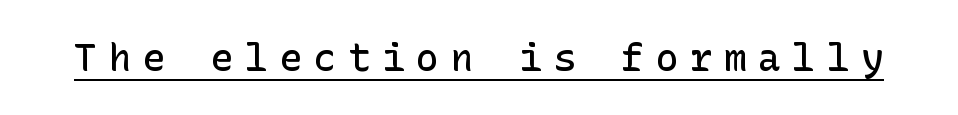
{"serif": "no", "italic": "no", "bold": "semi", "weight": "semibold", "width": "normal", "stroke_contrast": "low", "x_height": "medium", "underline": "yes", "letter_spacing": "wide", "letter_spacing_em": 0.3, "glyph_px": 38}
